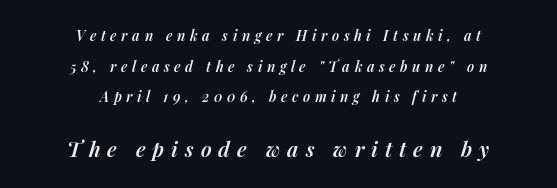
The type is letterspaced generously, with wide tracking. Typesetter's note — lower block bumped up in size, upper block left smaller. These lines stack symmetrically, like a column narrowing and widening about its center. The sample has been set in demibold, a notch under bold. Observe the lean: these are italic letterforms. Students, observe: this is what heavily led, spacious text looks like.
